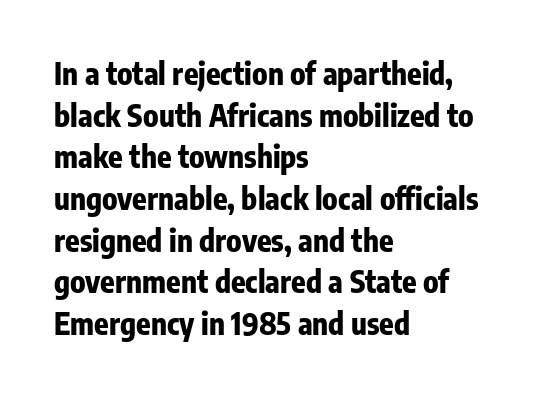
The image shows 30 px bold, condensed sans-serif type, upright; set left-aligned, normal line spacing (1.39x), normal letter spacing, not underlined; low stroke contrast and a medium x-height.
